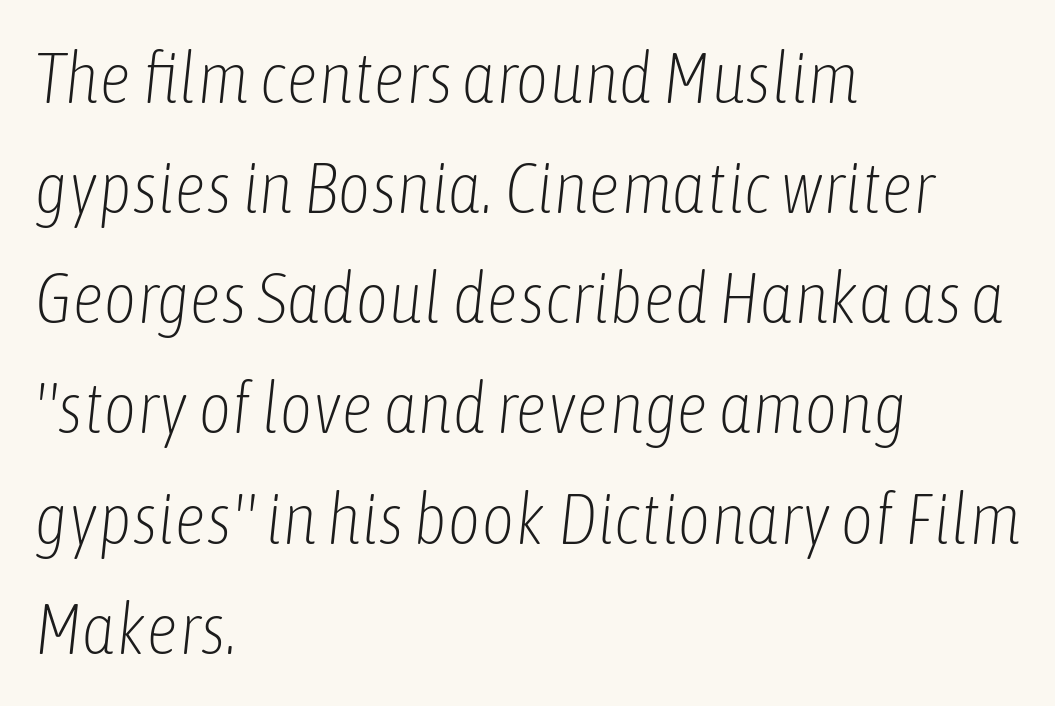
Q: Is the text bold? A: No.
Q: Is the text italic (slanted)? A: Yes, it leans right by about 6 degrees.
Q: Is the text underlined? A: No.
Q: How is the paragraph aligned? A: Left-aligned.
Q: Is the spacing between letters normal or unusually wide? A: Normal.
Q: Is the spacing between lines tight, normal or loose? A: Normal.
Q: Width (condensed, normal, or wide)? A: Condensed.
Q: Stroke contrast? A: Low.
Q: x-height? A: Medium.
Q: Monospaced? A: No.
